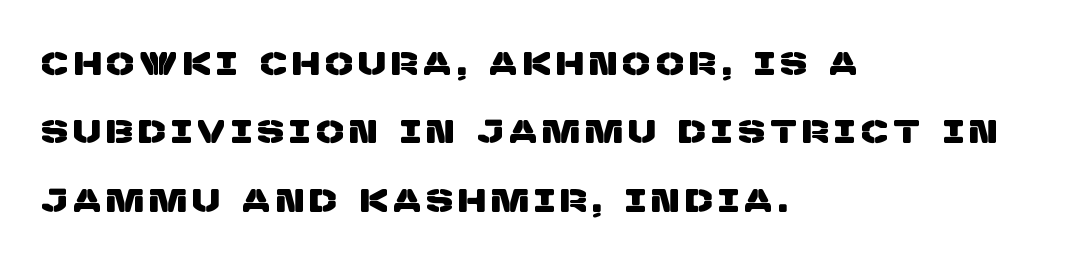
Q: Is the typeface a serif or a sans-serif typeface? A: Sans-serif.
Q: Is the text underlined? A: No.
Q: How is the paragraph aligned? A: Left-aligned.
Q: Is the spacing between letters normal or unusually wide? A: Unusually wide.
Q: Is the spacing between lines tight, normal or loose? A: Loose.
Q: Width (condensed, normal, or wide)? A: Normal.
Q: Stroke contrast? A: Low.
Q: x-height? A: Large.
Q: Monospaced? A: No.
